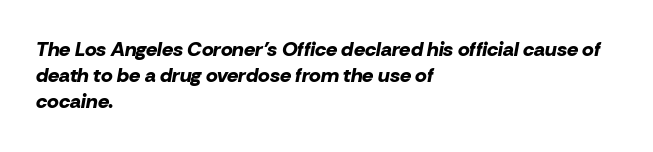
Q: Is the text bold? A: Yes.
Q: Is the text italic (slanted)? A: Yes, it leans right by about 10 degrees.
Q: Is the text underlined? A: No.
Q: How is the paragraph aligned? A: Left-aligned.
Q: Is the spacing between letters normal or unusually wide? A: Normal.
Q: Is the spacing between lines tight, normal or loose? A: Normal.
